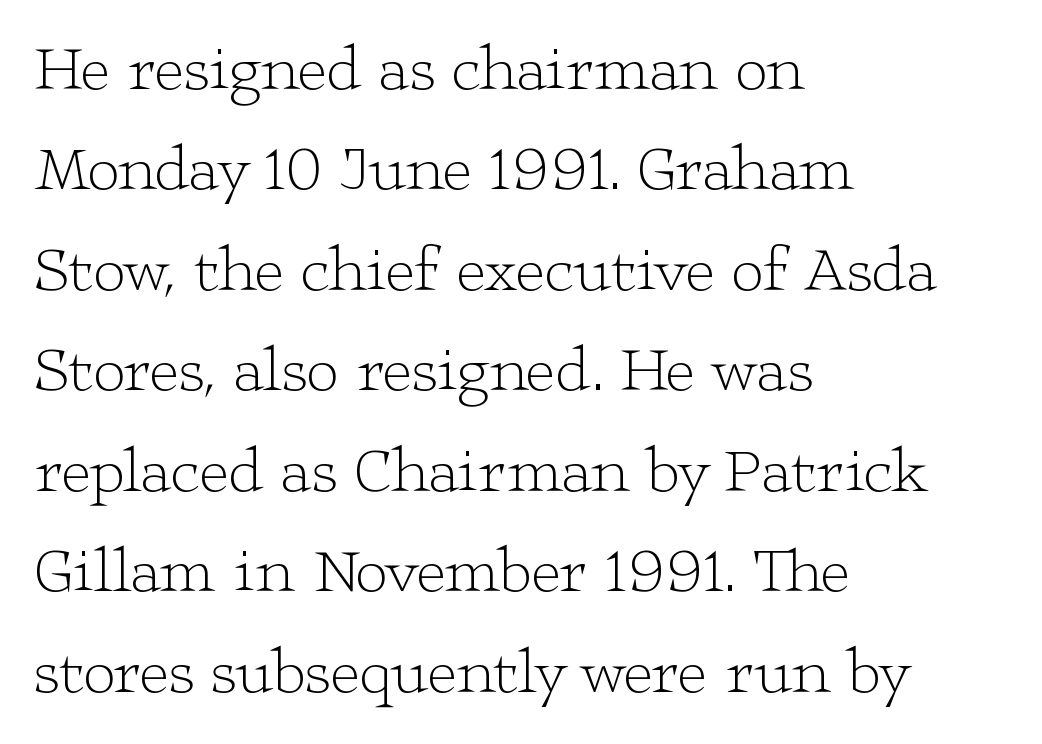
{"serif": "yes", "italic": "no", "bold": "no", "weight": "light", "width": "wide", "stroke_contrast": "low", "x_height": "medium", "monospaced": "no", "underline": "no", "align": "left", "line_spacing": "normal", "line_spacing_ratio": 1.57, "letter_spacing": "normal", "letter_spacing_em": 0.0, "glyph_px": 64}
